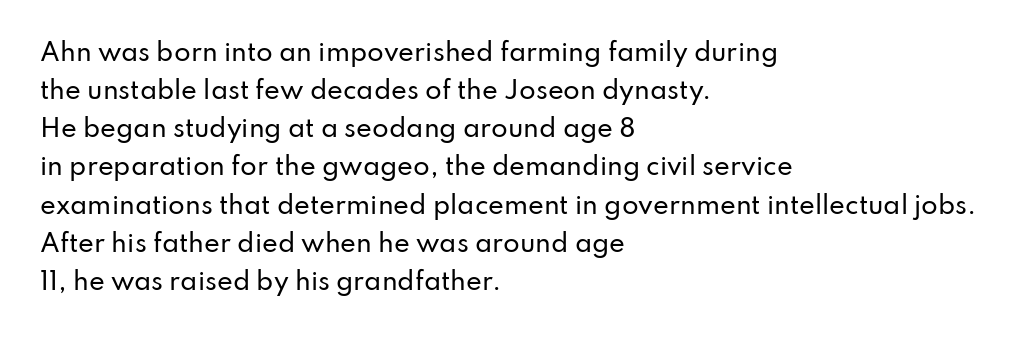
The image shows 24 px text type, upright; set left-aligned, normal line spacing (1.59x), normal letter spacing, not underlined.
